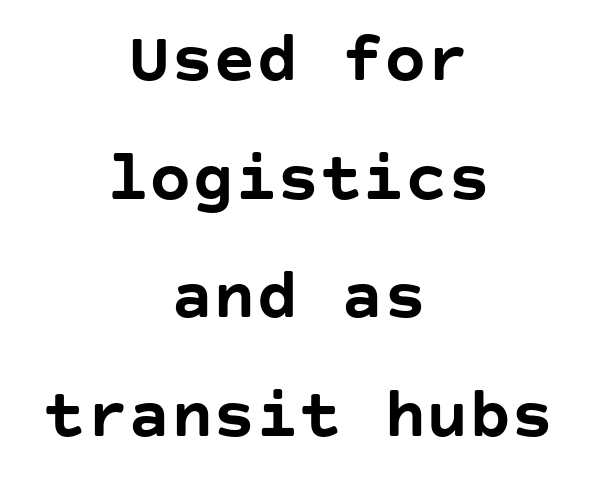
{"serif": "no", "italic": "no", "bold": "yes", "weight": "semibold", "width": "normal", "stroke_contrast": "low", "x_height": "large", "underline": "no", "align": "center", "line_spacing": "normal", "line_spacing_ratio": 1.67, "letter_spacing": "normal", "letter_spacing_em": 0.0, "glyph_px": 71}
